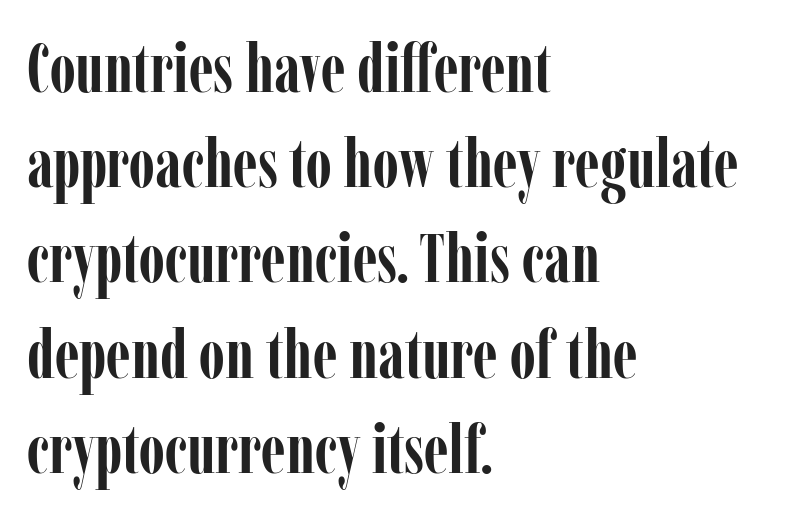
{"serif": "yes", "italic": "no", "bold": "yes", "weight": "semibold", "width": "condensed", "stroke_contrast": "low", "x_height": "medium", "monospaced": "no", "underline": "no", "align": "left", "line_spacing": "normal", "line_spacing_ratio": 1.4, "letter_spacing": "normal", "letter_spacing_em": 0.0, "glyph_px": 68}
